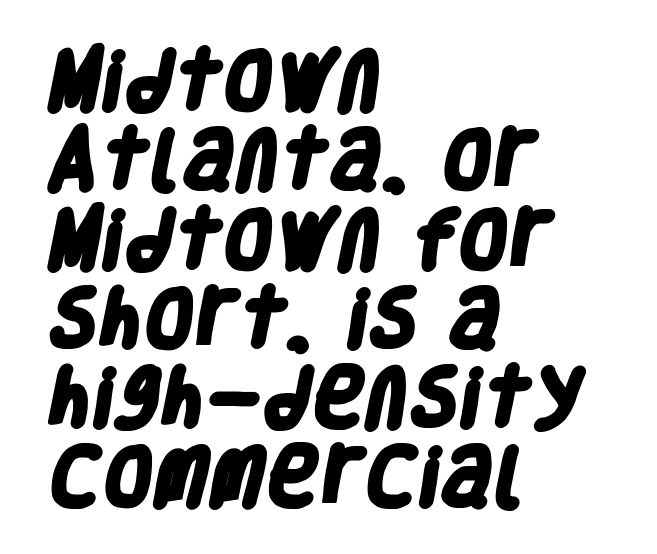
The image shows 65 px heavy, condensed sans-serif type; set left-aligned, line spacing 1.22x, normal letter spacing, not underlined; low stroke contrast and a large x-height.
